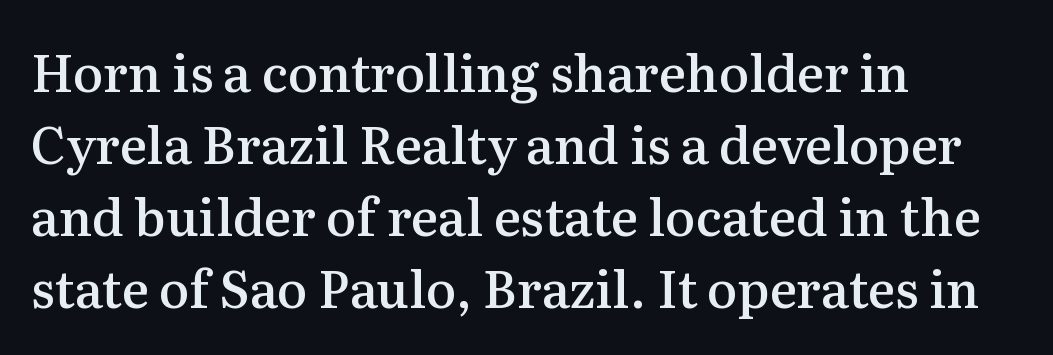
{"serif": "yes", "italic": "no", "bold": "semi", "weight": "semibold", "width": "normal", "stroke_contrast": "medium", "x_height": "medium", "monospaced": "no", "underline": "no", "align": "left", "line_spacing": "normal", "line_spacing_ratio": 1.41, "letter_spacing": "normal", "letter_spacing_em": 0.0, "glyph_px": 51}
